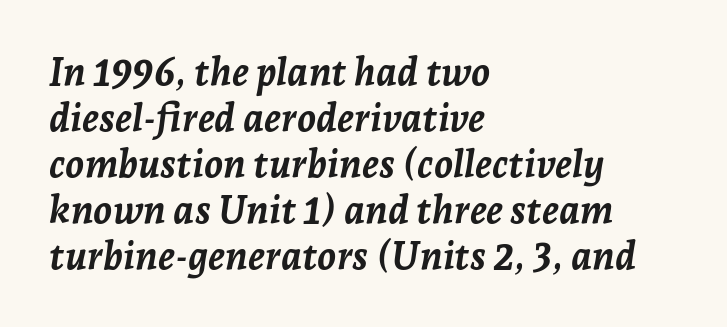
{"italic": "yes", "lean": "right", "slant_degrees": 7, "bold": "yes", "weight": "semibold", "width": "normal", "stroke_contrast": "low", "x_height": "medium", "monospaced": "no", "underline": "no", "align": "left", "line_spacing_ratio": 1.21, "letter_spacing": "normal", "letter_spacing_em": 0.0, "glyph_px": 38}
